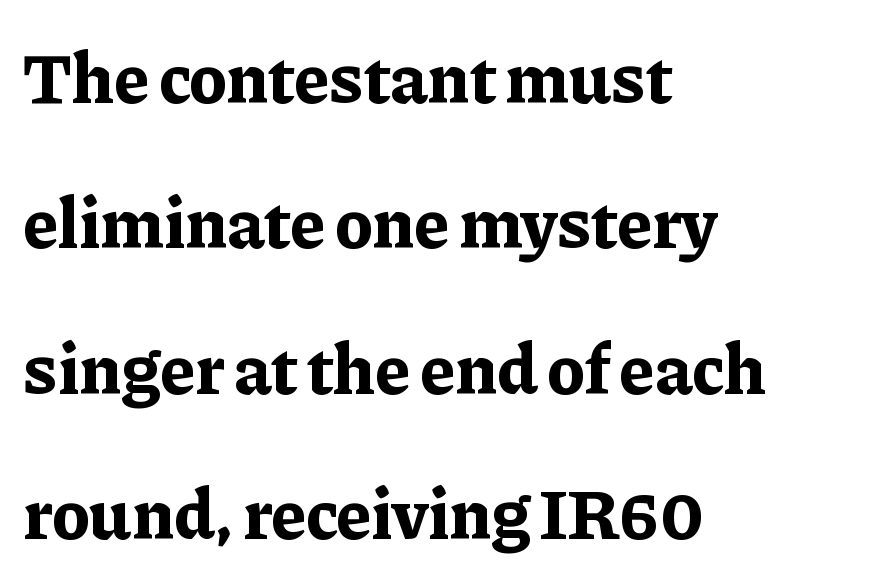
{"serif": "yes", "italic": "no", "bold": "yes", "weight": "bold", "width": "normal", "stroke_contrast": "low", "x_height": "medium", "monospaced": "no", "underline": "no", "align": "left", "line_spacing": "loose", "line_spacing_ratio": 2.02, "letter_spacing": "normal", "letter_spacing_em": 0.0, "glyph_px": 72}
